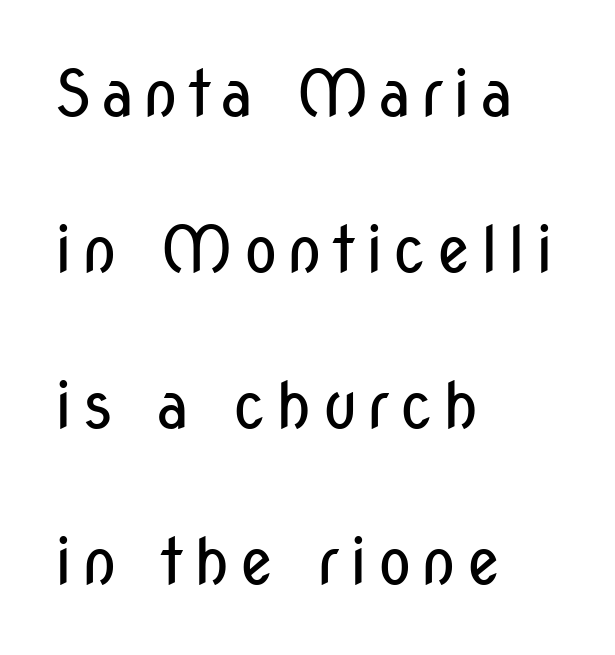
The image shows 64 px regular-weight, condensed sans-serif type, upright; set left-aligned, loose line spacing (2.44x), not underlined; low stroke contrast and a medium x-height.
